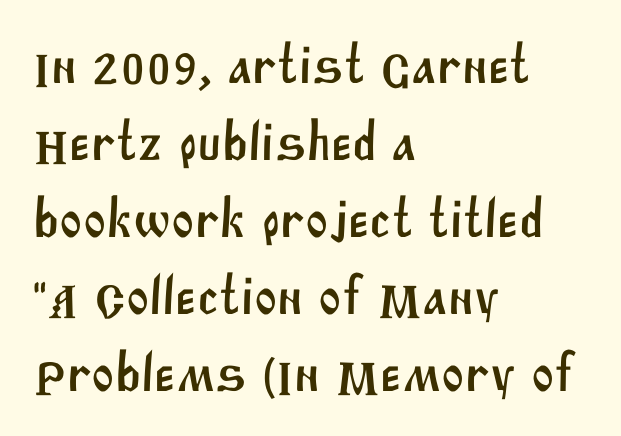
{"serif": "no", "width": "normal", "stroke_contrast": "medium", "x_height": "large", "monospaced": "no", "underline": "no", "align": "left", "line_spacing": "normal", "line_spacing_ratio": 1.4, "letter_spacing": "normal", "letter_spacing_em": 0.0, "glyph_px": 55}
